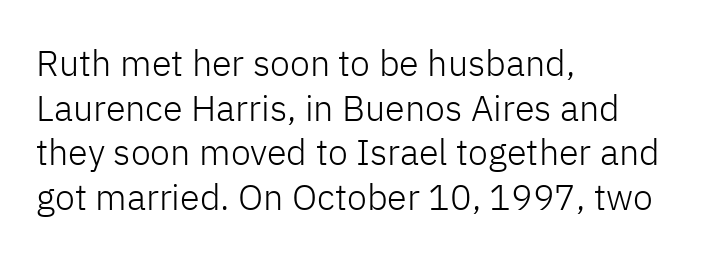
The image shows 36 px light sans-serif type, upright; set left-aligned, line spacing 1.24x, normal letter spacing, not underlined; low stroke contrast and a medium x-height.
